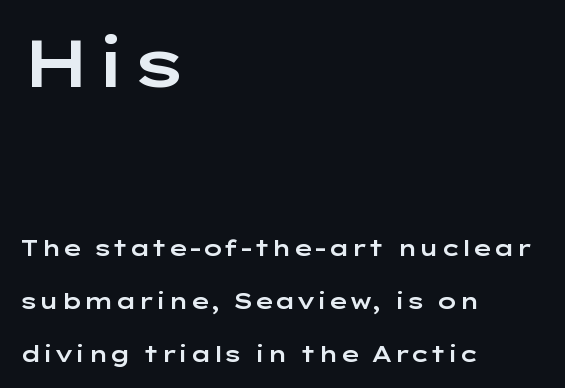
Q: Is the text italic (slanted)? A: No, it is upright.
Q: Is the typeface a serif or a sans-serif typeface? A: Sans-serif.
Q: Is the text underlined? A: No.
Q: How is the paragraph aligned? A: Left-aligned.
Q: Is the spacing between letters normal or unusually wide? A: Normal.
Q: Is the spacing between lines tight, normal or loose? A: Loose.
Q: Which block of text is set in a larger size, the first (top) or the second (bottom)? A: The first (top) one.
Q: Width (condensed, normal, or wide)? A: Wide.
Q: Stroke contrast? A: Low.
Q: x-height? A: Medium.
Q: Monospaced? A: No.
